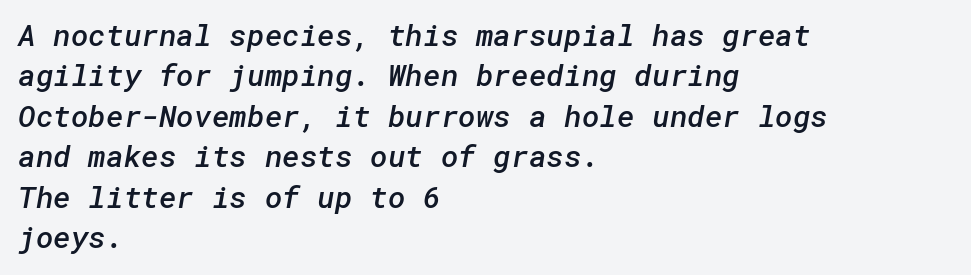
The image shows 30 px semibold sans-serif type; set left-aligned, normal line spacing (1.35x), normal letter spacing, not underlined; low stroke contrast and a medium x-height.
